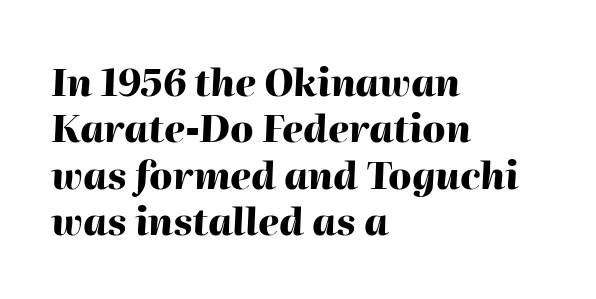
The image shows 38 px heavy type, italic (leaning right); set left-aligned, line spacing 1.22x, normal letter spacing, not underlined; high stroke contrast and a medium x-height.
